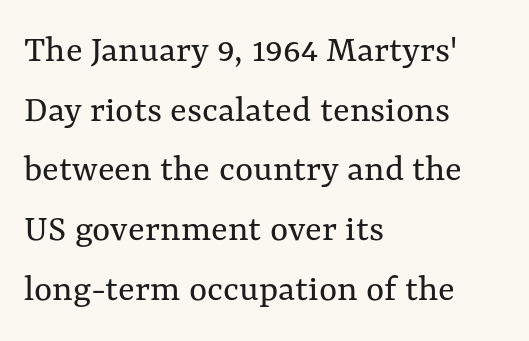
{"italic": "no", "bold": "no", "weight": "regular", "width": "normal", "stroke_contrast": "medium", "x_height": "medium", "monospaced": "no", "underline": "no", "align": "left", "line_spacing": "normal", "line_spacing_ratio": 1.53, "letter_spacing": "normal", "letter_spacing_em": 0.0, "glyph_px": 39}
